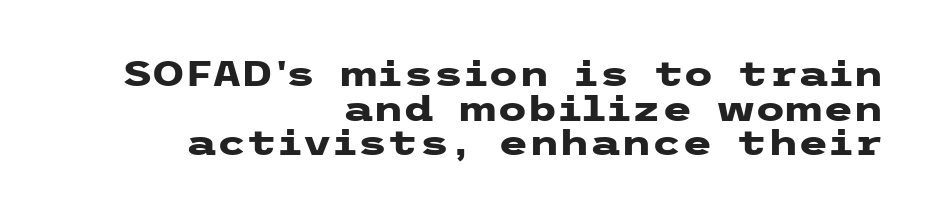
{"serif": "no", "italic": "no", "bold": "yes", "weight": "heavy", "width": "wide", "stroke_contrast": "low", "x_height": "medium", "underline": "no", "align": "right", "line_spacing": "tight", "line_spacing_ratio": 0.99, "letter_spacing": "normal", "letter_spacing_em": 0.0, "glyph_px": 35}
